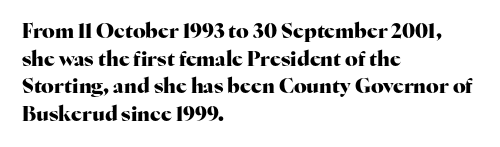
{"italic": "no", "bold": "yes", "underline": "no", "align": "left", "line_spacing": "normal", "line_spacing_ratio": 1.38, "letter_spacing": "normal", "letter_spacing_em": 0.0, "glyph_px": 20}
